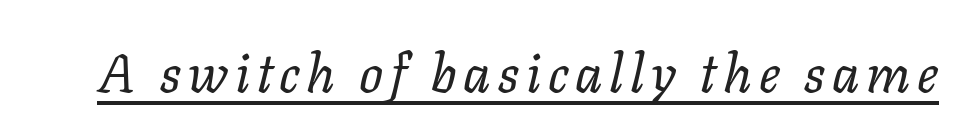
{"italic": "yes", "lean": "right", "slant_degrees": 11, "bold": "no", "weight": "regular", "width": "normal", "stroke_contrast": "low", "x_height": "medium", "monospaced": "no", "underline": "yes", "glyph_px": 53}
